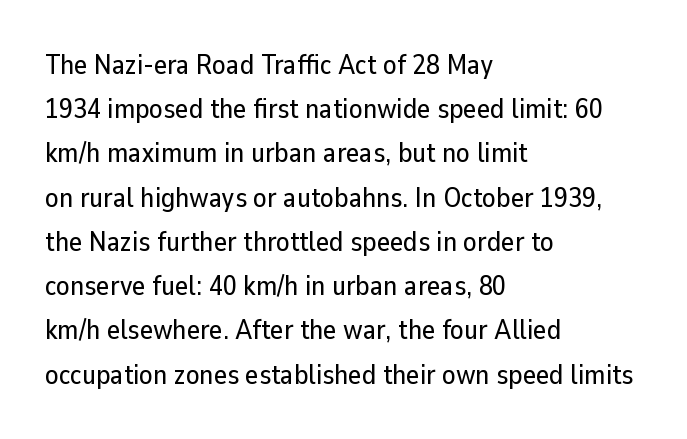
You could call the tracking neutral — neither tight nor loose. Typographically, this falls in the sans-serif category. Short and long lines alike share a common starting point at left. A typesetter would call this leading conventional body-copy spacing.
